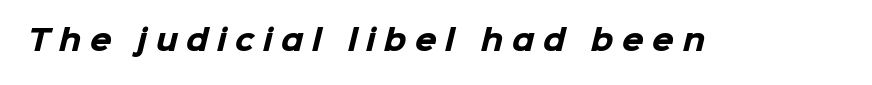
{"serif": "no", "bold": "yes", "weight": "heavy", "width": "normal", "stroke_contrast": "low", "x_height": "medium", "monospaced": "no", "underline": "no", "letter_spacing": "wide", "letter_spacing_em": 0.31, "glyph_px": 28}
